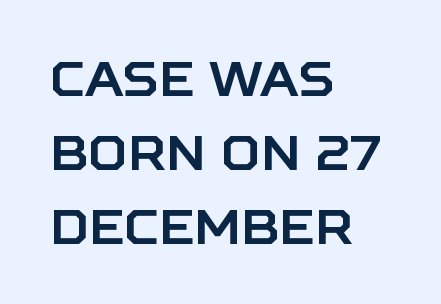
{"serif": "no", "italic": "no", "width": "normal", "stroke_contrast": "low", "x_height": "large", "monospaced": "no", "underline": "no", "align": "left", "line_spacing": "normal", "line_spacing_ratio": 1.54, "letter_spacing": "normal", "letter_spacing_em": 0.0, "glyph_px": 48}
